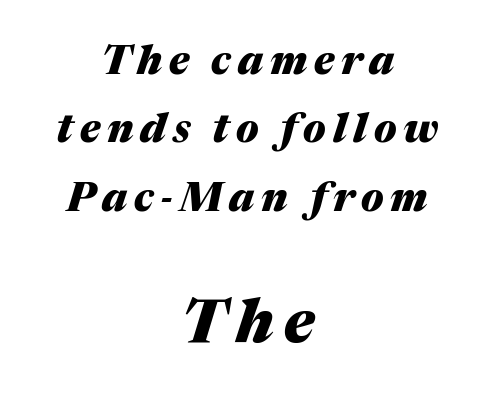
The image shows 60 px heavy type, italic (leaning right); set centered, line spacing 1.71x, not underlined; the second (bottom) block is 1.5x larger; medium stroke contrast and a medium x-height.
